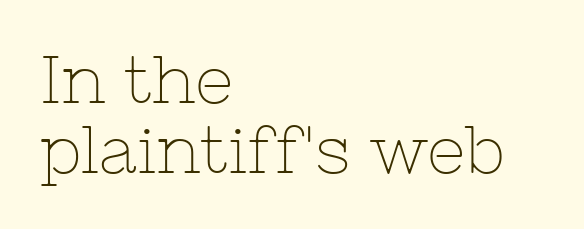
Q: Is the text bold? A: No.
Q: Is the text italic (slanted)? A: No, it is upright.
Q: Is the typeface a serif or a sans-serif typeface? A: Serif.
Q: Is the text underlined? A: No.
Q: How is the paragraph aligned? A: Left-aligned.
Q: Is the spacing between letters normal or unusually wide? A: Normal.
Q: Is the spacing between lines tight, normal or loose? A: Tight.
Q: Width (condensed, normal, or wide)? A: Normal.
Q: Stroke contrast? A: Low.
Q: x-height? A: Medium.
Q: Monospaced? A: No.
